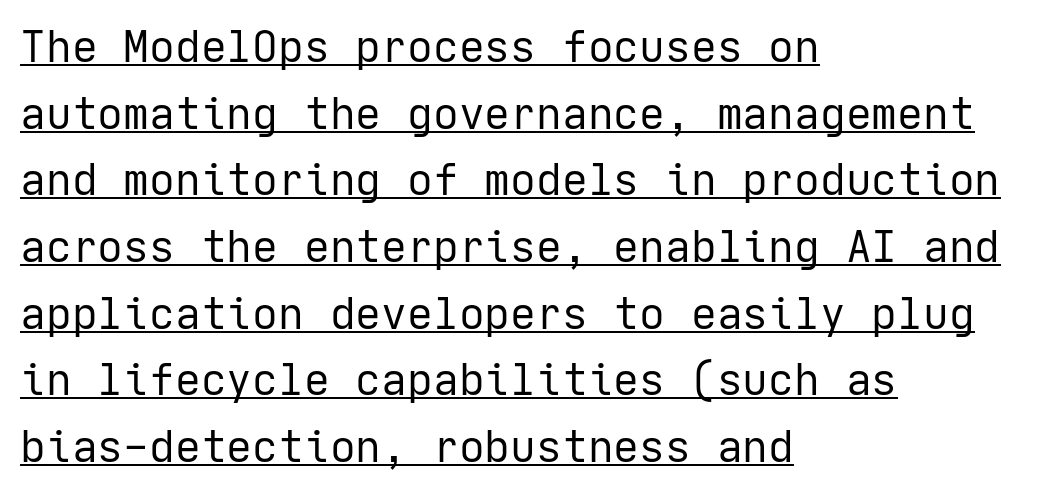
{"serif": "no", "italic": "no", "bold": "no", "weight": "regular", "width": "normal", "stroke_contrast": "low", "x_height": "medium", "underline": "yes", "align": "left", "line_spacing": "normal", "line_spacing_ratio": 1.55, "letter_spacing": "normal", "letter_spacing_em": 0.0, "glyph_px": 43}
